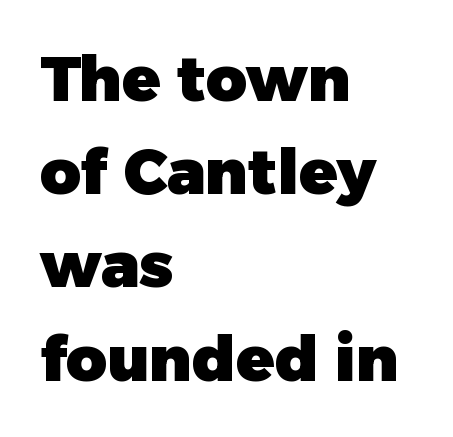
Q: Is the text bold? A: Yes.
Q: Is the text italic (slanted)? A: No, it is upright.
Q: Is the typeface a serif or a sans-serif typeface? A: Sans-serif.
Q: Is the text underlined? A: No.
Q: How is the paragraph aligned? A: Left-aligned.
Q: Is the spacing between letters normal or unusually wide? A: Normal.
Q: Is the spacing between lines tight, normal or loose? A: Normal.
Q: Width (condensed, normal, or wide)? A: Normal.
Q: Stroke contrast? A: Low.
Q: x-height? A: Medium.
Q: Monospaced? A: No.
